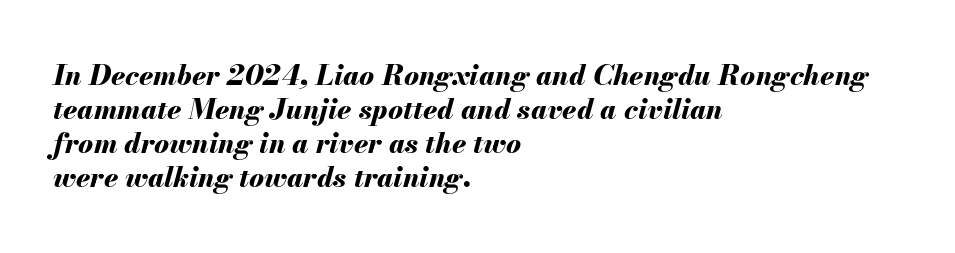
{"italic": "yes", "lean": "right", "slant_degrees": 13, "bold": "yes", "weight": "bold", "width": "normal", "stroke_contrast": "medium", "x_height": "small", "monospaced": "no", "underline": "no", "align": "left", "line_spacing_ratio": 1.22, "letter_spacing": "normal", "letter_spacing_em": 0.0, "glyph_px": 28}
